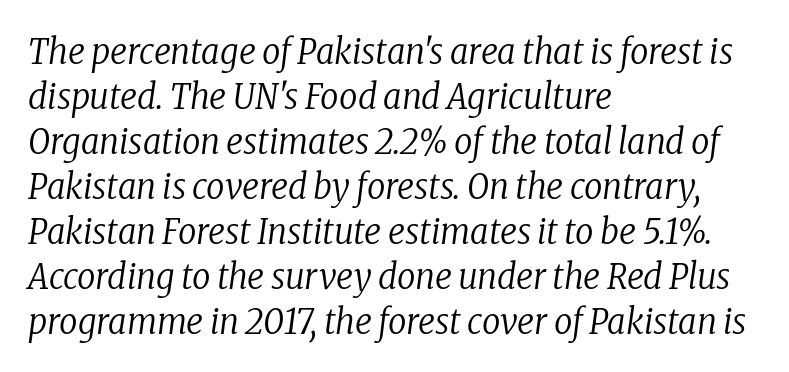
The image shows 36 px regular-weight, condensed serif type, italic (leaning right); set left-aligned, normal line spacing (1.25x), normal letter spacing, not underlined; low stroke contrast and a medium x-height.
